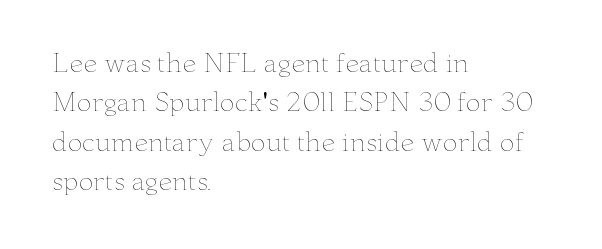
The image shows 25 px text type, upright; set left-aligned, normal line spacing (1.58x), normal letter spacing, not underlined.
